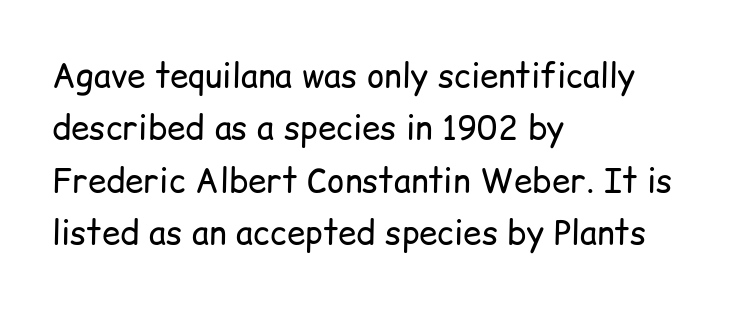
The image shows 33 px regular-weight sans-serif type, upright; set left-aligned, normal line spacing (1.59x), normal letter spacing, not underlined; low stroke contrast and a medium x-height.
